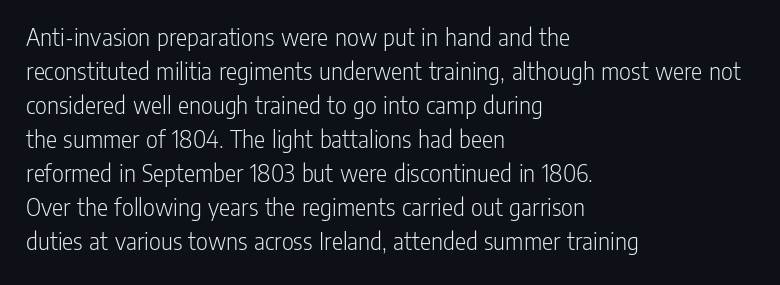
{"italic": "no", "bold": "no", "underline": "no", "align": "left", "line_spacing": "normal", "line_spacing_ratio": 1.31, "letter_spacing": "normal", "letter_spacing_em": 0.0, "glyph_px": 26}
